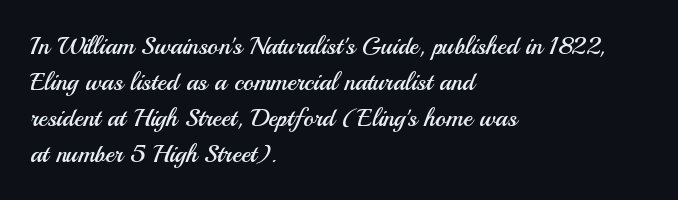
{"bold": "no", "underline": "no", "align": "left", "line_spacing": "normal", "line_spacing_ratio": 1.44, "letter_spacing": "normal", "letter_spacing_em": 0.0, "glyph_px": 25}
